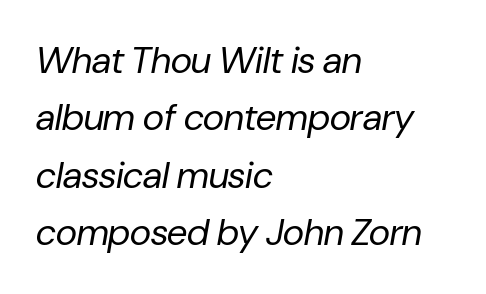
{"italic": "yes", "lean": "right", "slant_degrees": 10, "bold": "no", "weight": "regular", "width": "normal", "stroke_contrast": "low", "x_height": "medium", "monospaced": "no", "underline": "no", "align": "left", "line_spacing": "normal", "line_spacing_ratio": 1.55, "letter_spacing": "normal", "letter_spacing_em": 0.0, "glyph_px": 37}
